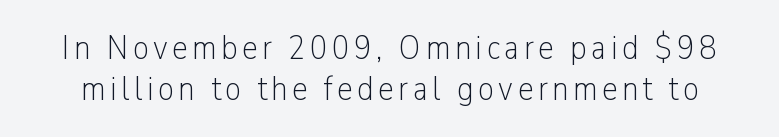
The image shows 35 px light, condensed sans-serif type, upright; set line spacing 1.18x, not underlined; low stroke contrast and a medium x-height.
